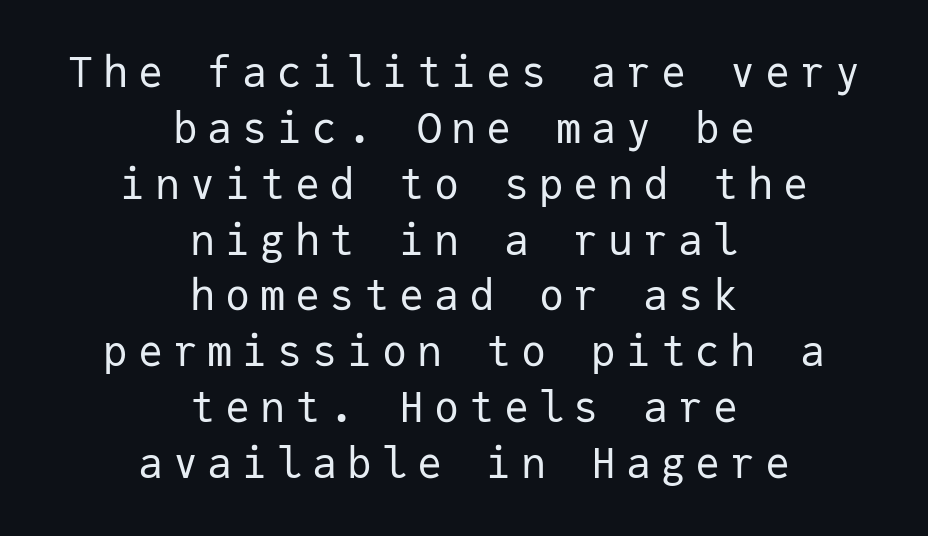
The image shows 42 px regular-weight sans-serif type, upright, monospaced; set centered, normal line spacing (1.33x), unusually wide letter spacing (+0.23 em), not underlined; low stroke contrast and a medium x-height.
